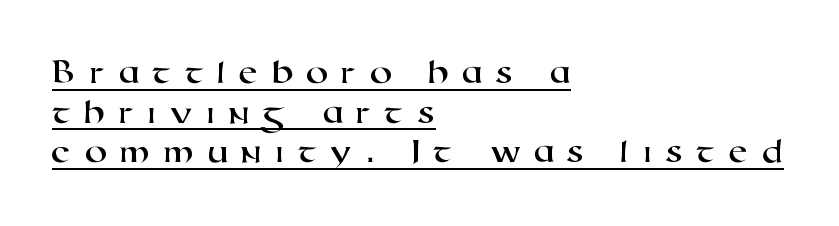
Notice how the passage keeps a crisp vertical edge on the left only. Stroke terminals: plain, sans-serif. Tightly led — the rows are bunched. Descenders here cross a horizontal rule under the line.
